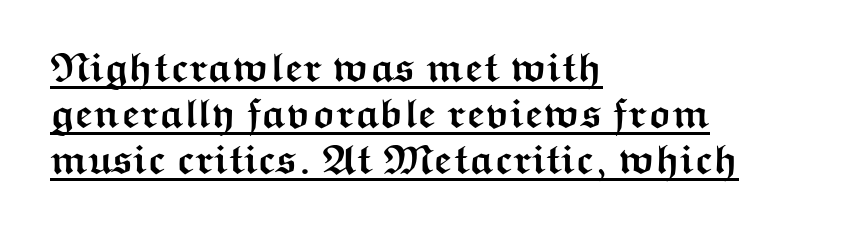
Q: Is the text bold? A: Yes.
Q: Is the text italic (slanted)? A: No, it is upright.
Q: Is the typeface a serif or a sans-serif typeface? A: Sans-serif.
Q: Is the text underlined? A: Yes.
Q: How is the paragraph aligned? A: Left-aligned.
Q: Is the spacing between letters normal or unusually wide? A: Normal.
Q: Is the spacing between lines tight, normal or loose? A: Tight.
Q: Width (condensed, normal, or wide)? A: Wide.
Q: Stroke contrast? A: Medium.
Q: x-height? A: Medium.
Q: Monospaced? A: No.
